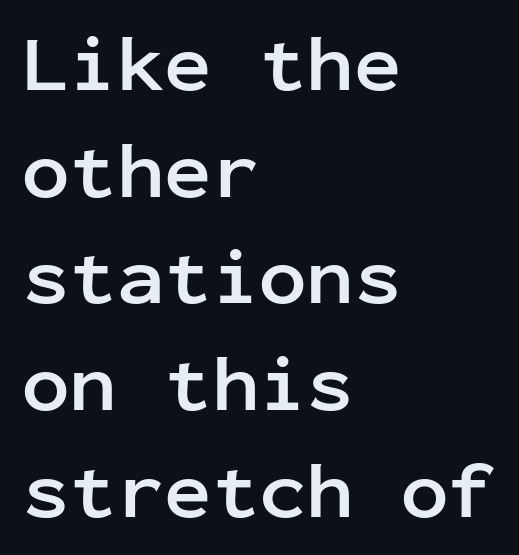
The designer left line spacing at the default. Bare-footed words on every line. The sample has been set heavy, in full bold. All the whitespace from short lines collects on the right.
